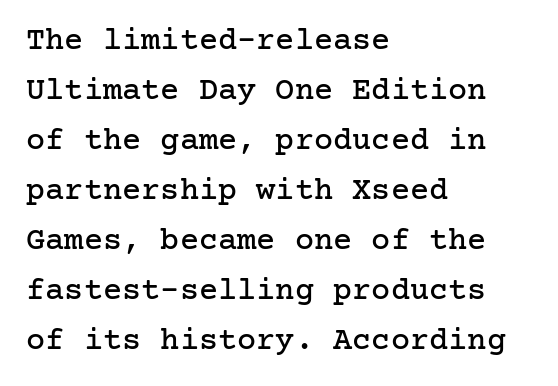
The image shows 32 px serif type, upright; set left-aligned, normal line spacing (1.56x), normal letter spacing, not underlined; low stroke contrast and a medium x-height.
